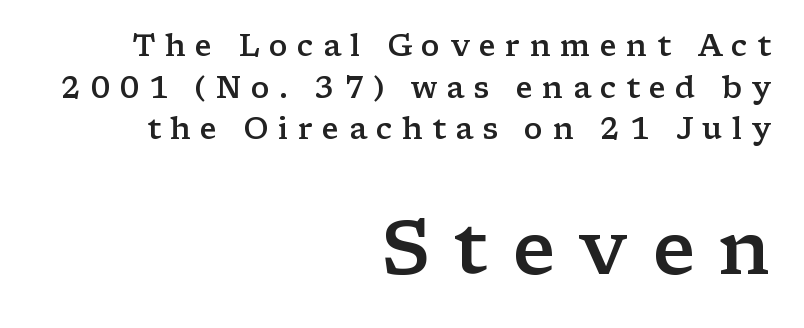
The image shows 75 px semibold, wide serif type, upright; set right-aligned, normal line spacing (1.39x), unusually wide letter spacing (+0.31 em), not underlined; the second (bottom) block is 2.5x larger; low stroke contrast and a medium x-height.
